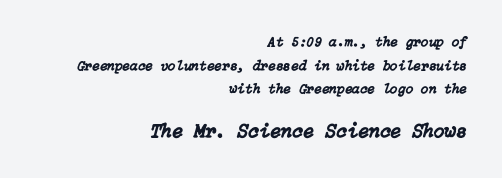
{"italic": "yes", "lean": "right", "slant_degrees": 15, "underline": "no", "align": "right", "line_spacing": "normal", "line_spacing_ratio": 1.69, "letter_spacing": "normal", "letter_spacing_em": 0.0, "larger_block": "second", "size_ratio": 1.43, "glyph_px": 20}
